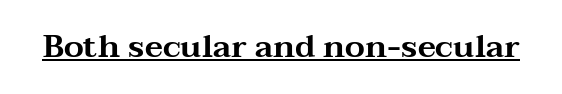
These lines were composed using upright roman letters. Observe the serifs anchoring each vertical stroke in this sample. The passage shown is underscored from start to finish. Words appear dense and cohesive because spacing is normal. Think of a printed novel: that variable character pitch is what you see here.
